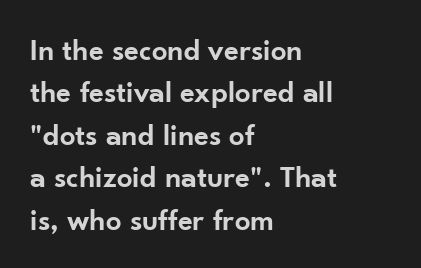
Q: Is the text bold? A: Semi-bold.
Q: Is the text italic (slanted)? A: No, it is upright.
Q: Is the typeface a serif or a sans-serif typeface? A: Sans-serif.
Q: Is the text underlined? A: No.
Q: How is the paragraph aligned? A: Left-aligned.
Q: Is the spacing between letters normal or unusually wide? A: Normal.
Q: Is the spacing between lines tight, normal or loose? A: Normal.
Q: Width (condensed, normal, or wide)? A: Normal.
Q: Stroke contrast? A: Low.
Q: x-height? A: Small.
Q: Monospaced? A: No.
